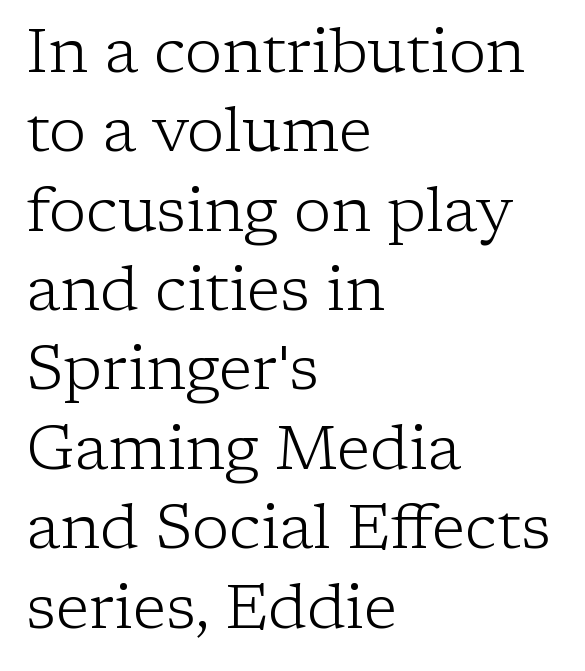
Does the copy run flush right? No — it runs flush left. Caption: standard tracking, unaltered. The weight would be labelled regular, book, light, or lighter still. Just letters on the line, the space beneath them empty. These lines were composed using upright roman letters.
